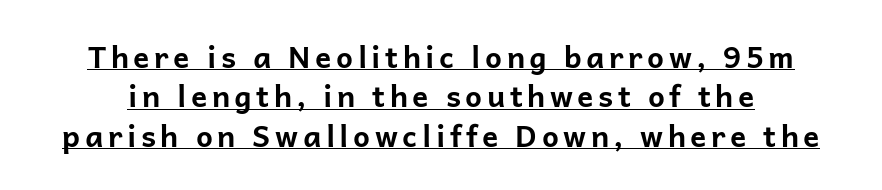
The image shows 30 px bold sans-serif type, upright; set normal line spacing (1.31x), underlined; low stroke contrast and a medium x-height.
